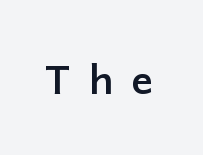
{"serif": "no", "italic": "no", "bold": "yes", "weight": "semibold", "width": "normal", "stroke_contrast": "low", "x_height": "medium", "monospaced": "no", "underline": "no", "letter_spacing": "wide", "letter_spacing_em": 0.47, "glyph_px": 40}
